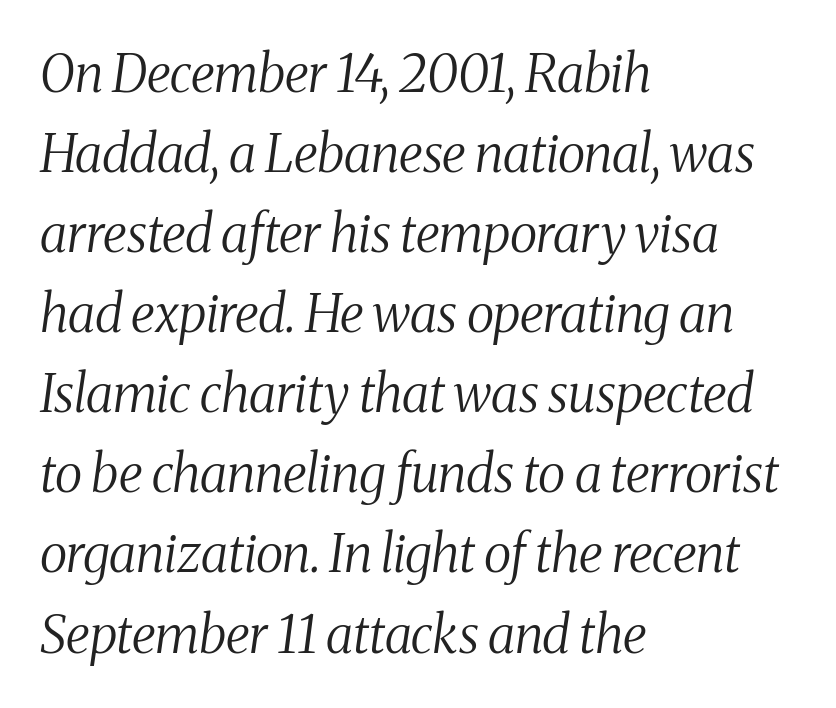
Tall strokes in this sample are angled rather than plumb. This sample has the flowing, uneven cadence of proportional lettering. The passage is arranged the way most books set body copy — flush left. The specimen omits any rule beneath the text block's lines.
